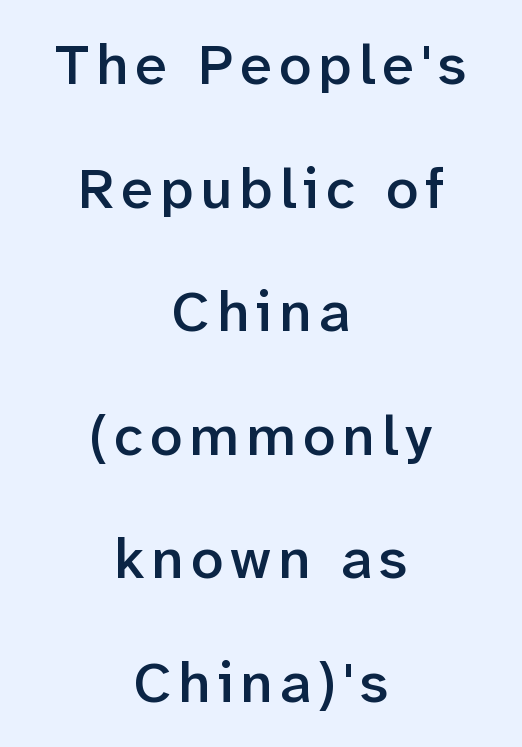
{"serif": "no", "italic": "no", "bold": "semi", "weight": "semibold", "width": "normal", "stroke_contrast": "low", "x_height": "medium", "monospaced": "no", "underline": "no", "align": "center", "line_spacing": "loose", "line_spacing_ratio": 2.13, "glyph_px": 58}
